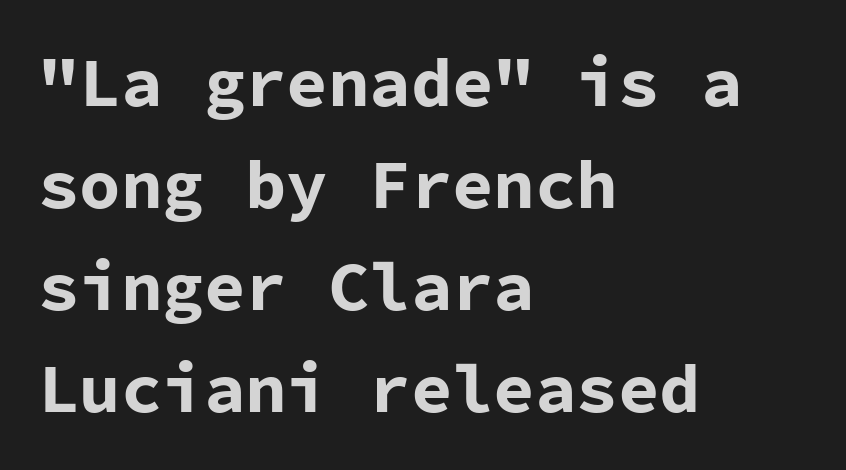
The passage shown has conventional tracking throughout. The letters march in equal steps, a hallmark of fixed-pitch type. The sample has been set heavy, in full bold. The paragraph has a hard left edge and a soft right edge. Clear beneath every line of the passage.
